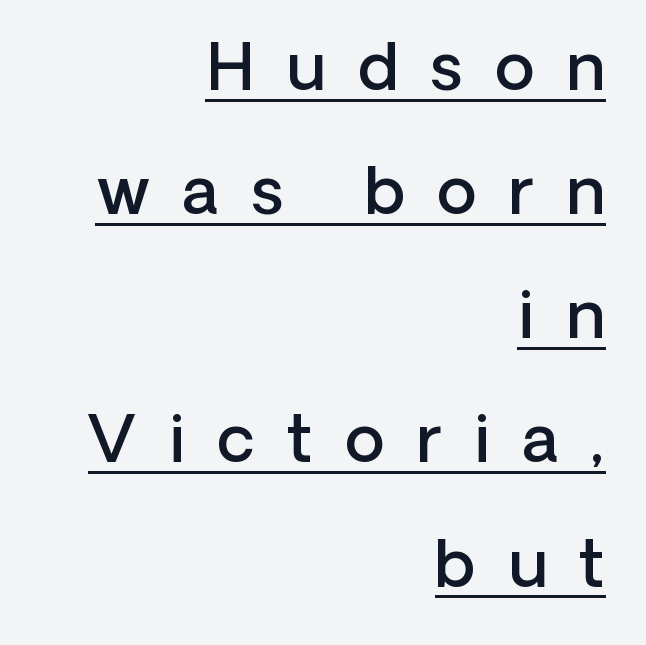
{"serif": "no", "italic": "no", "bold": "semi", "weight": "semibold", "width": "normal", "stroke_contrast": "low", "x_height": "medium", "monospaced": "no", "underline": "yes", "align": "right", "line_spacing": "loose", "line_spacing_ratio": 1.91, "letter_spacing": "wide", "letter_spacing_em": 0.5, "glyph_px": 65}
